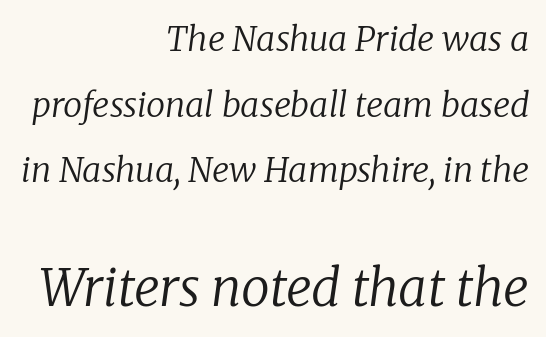
{"serif": "yes", "italic": "yes", "lean": "right", "slant_degrees": 8, "bold": "no", "weight": "regular", "width": "normal", "stroke_contrast": "low", "x_height": "medium", "monospaced": "no", "underline": "no", "align": "right", "line_spacing": "loose", "line_spacing_ratio": 1.93, "letter_spacing": "normal", "letter_spacing_em": 0.0, "larger_block": "second", "size_ratio": 1.5, "glyph_px": 51}
